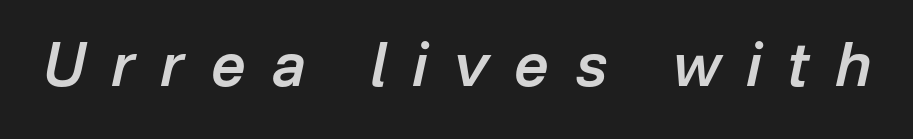
{"italic": "yes", "lean": "right", "slant_degrees": 12, "bold": "semi", "weight": "semibold", "width": "normal", "stroke_contrast": "low", "x_height": "medium", "monospaced": "no", "underline": "no", "letter_spacing": "wide", "letter_spacing_em": 0.44, "glyph_px": 60}
